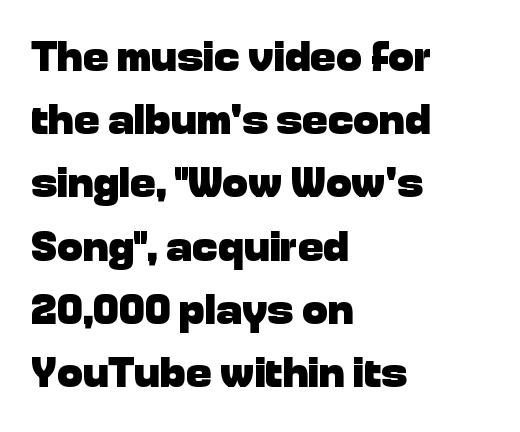
The image shows 43 px heavy sans-serif type, upright; set left-aligned, normal line spacing (1.47x), normal letter spacing, not underlined; low stroke contrast and a medium x-height.
